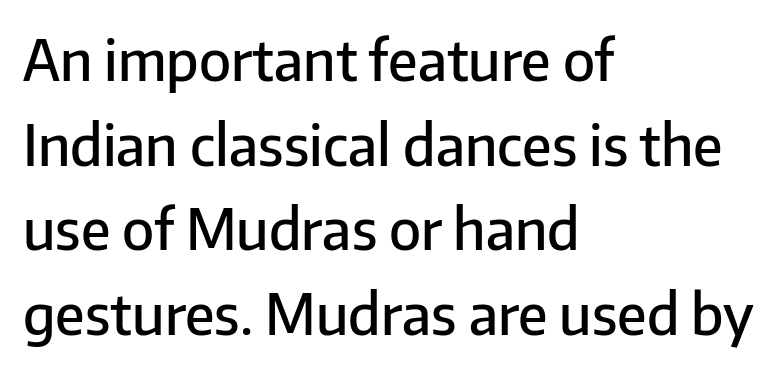
These lines are rendered in a variable-pitch font. Does the weight exceed regular? Yes, but only to semibold. Is this a sans? Yes — the strokes have no serifs. The space beneath each line is pristine and unruled.
